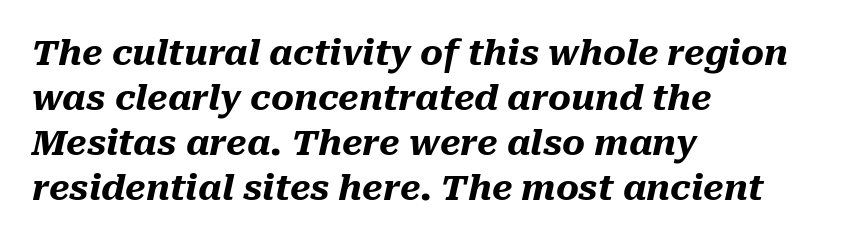
{"italic": "yes", "lean": "right", "slant_degrees": 10, "bold": "yes", "weight": "heavy", "width": "normal", "stroke_contrast": "medium", "x_height": "medium", "monospaced": "no", "underline": "no", "align": "left", "line_spacing": "normal", "line_spacing_ratio": 1.29, "letter_spacing": "normal", "letter_spacing_em": 0.0, "glyph_px": 35}
